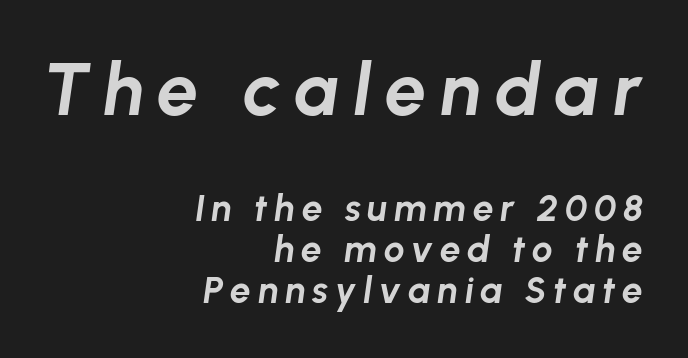
{"italic": "yes", "lean": "right", "slant_degrees": 8, "bold": "yes", "weight": "bold", "width": "normal", "stroke_contrast": "low", "x_height": "medium", "monospaced": "no", "underline": "no", "align": "right", "line_spacing": "tight", "line_spacing_ratio": 1.11, "larger_block": "first", "size_ratio": 2.0, "glyph_px": 74}
